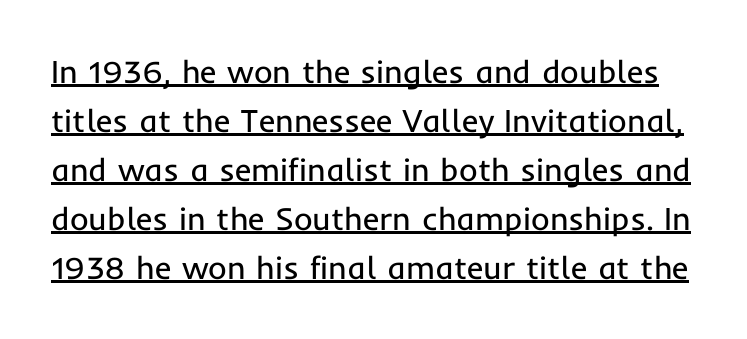
You could not count columns in this text — the font is proportionally spaced. This is not heavy type; no bold has been used. The designer went with a sans here, leaving each stem footless. Vertically, the passage feels balanced, rows spaced as you'd expect. Nope, not italic — everything's standing straight.
